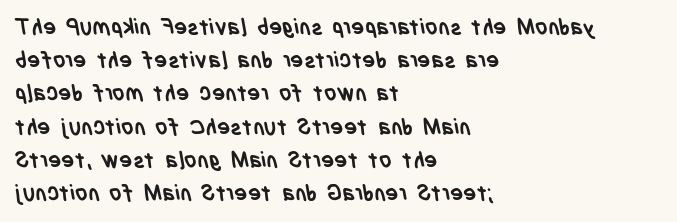
{"bold": "yes", "underline": "no", "align": "left", "line_spacing": "normal", "line_spacing_ratio": 1.51, "letter_spacing": "normal", "letter_spacing_em": 0.0, "glyph_px": 22}
